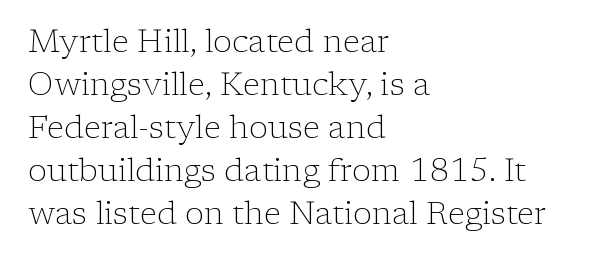
The image shows 32 px light serif type, upright; set left-aligned, normal line spacing (1.34x), normal letter spacing, not underlined; low stroke contrast and a medium x-height.
